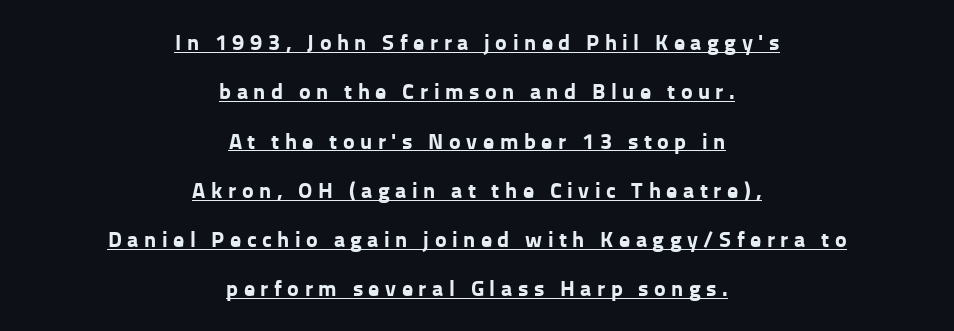
Q: Is the text bold? A: Yes.
Q: Is the text italic (slanted)? A: No, it is upright.
Q: Is the text underlined? A: Yes.
Q: How is the paragraph aligned? A: Centered.
Q: Is the spacing between letters normal or unusually wide? A: Unusually wide.
Q: Is the spacing between lines tight, normal or loose? A: Loose.
